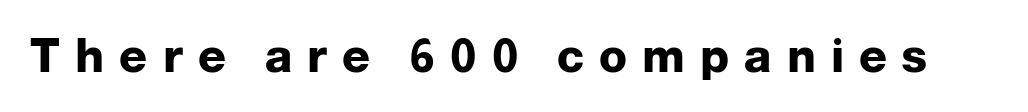
Tracking value appears strongly positive — letters spread wide. The letters advance in unequal steps, a hallmark of proportional type. In terms of posture, this sample is upright. Set as a true bold cut, around the 700 mark. Is this a sans? Yes — the strokes have no serifs. The zone under the glyphs is completely vacant.
